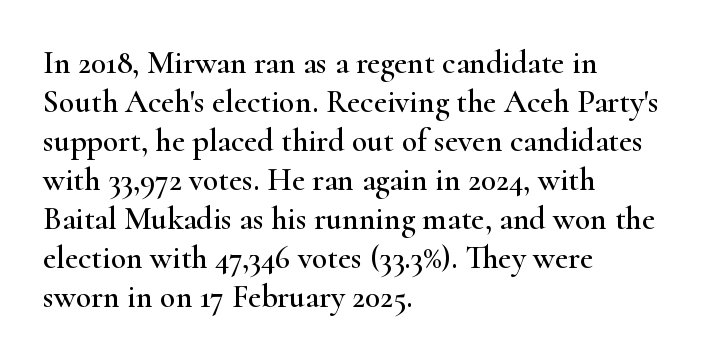
{"serif": "yes", "italic": "no", "width": "wide", "stroke_contrast": "high", "x_height": "small", "monospaced": "no", "underline": "no", "align": "left", "line_spacing_ratio": 1.22, "letter_spacing": "normal", "letter_spacing_em": 0.0, "glyph_px": 32}
